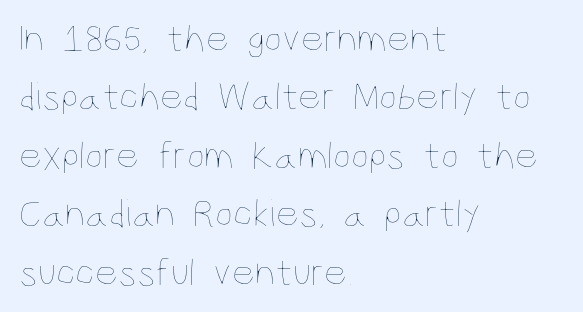
{"italic": "no", "bold": "no", "weight": "thin", "width": "condensed", "stroke_contrast": "low", "x_height": "large", "monospaced": "no", "underline": "no", "align": "left", "line_spacing": "normal", "line_spacing_ratio": 1.46, "letter_spacing": "normal", "letter_spacing_em": 0.0, "glyph_px": 40}
